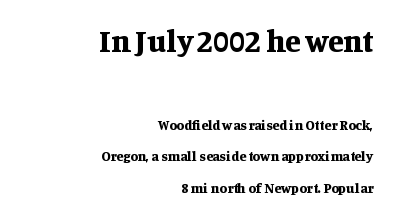
The image shows 31 px bold serif type, upright; set right-aligned, loose line spacing (2.26x), normal letter spacing, not underlined; the first (top) block is 2.21x larger; medium stroke contrast and a large x-height.
